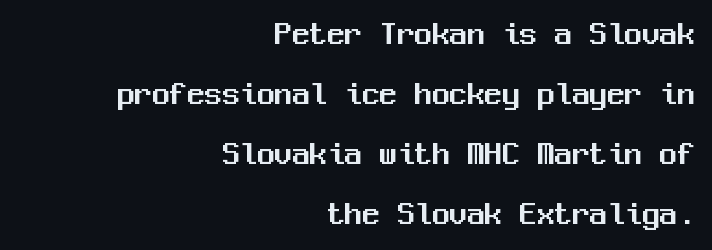
{"serif": "no", "italic": "no", "width": "normal", "stroke_contrast": "medium", "x_height": "medium", "monospaced": "yes", "underline": "no", "align": "right", "line_spacing_ratio": 1.71, "letter_spacing": "normal", "letter_spacing_em": 0.0, "glyph_px": 35}
